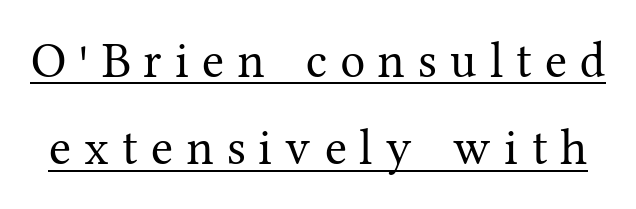
The image shows 50 px regular-weight serif type, upright; set line spacing 1.75x, unusually wide letter spacing (+0.26 em), underlined; medium stroke contrast and a medium x-height.
